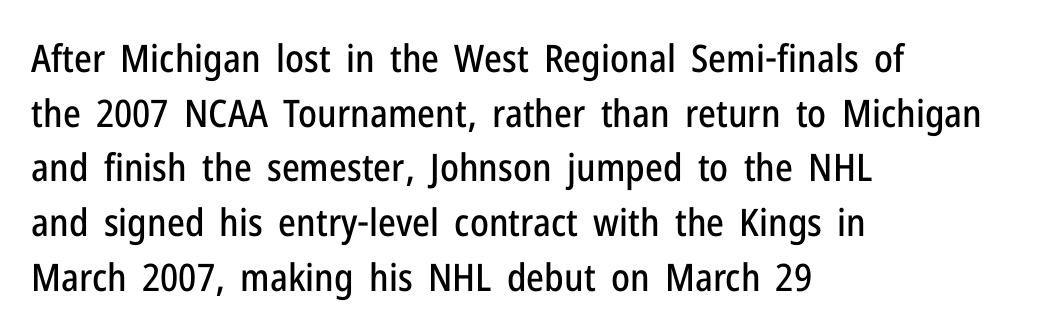
Q: Is the text italic (slanted)? A: No, it is upright.
Q: Is the typeface a serif or a sans-serif typeface? A: Sans-serif.
Q: Is the text underlined? A: No.
Q: How is the paragraph aligned? A: Left-aligned.
Q: Is the spacing between letters normal or unusually wide? A: Normal.
Q: Is the spacing between lines tight, normal or loose? A: Normal.
Q: Width (condensed, normal, or wide)? A: Condensed.
Q: Stroke contrast? A: Low.
Q: x-height? A: Medium.
Q: Monospaced? A: No.
